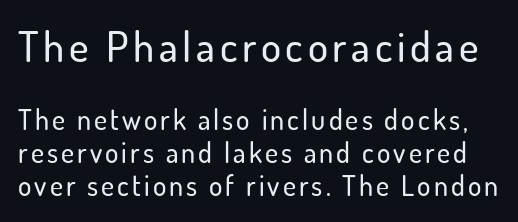
The image shows 42 px sans-serif type, upright; set line spacing 1.18x, not underlined; the first (top) block is 1.5x larger; low stroke contrast and a small x-height.
